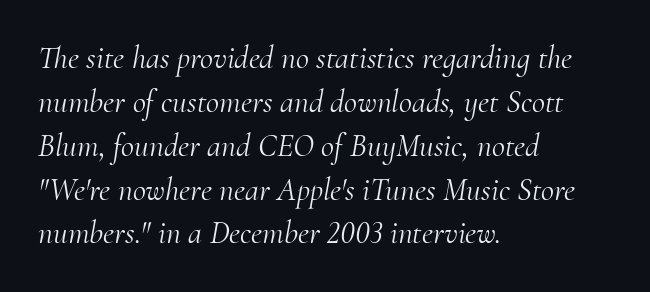
Q: Is the text bold? A: No.
Q: Is the text italic (slanted)? A: Yes, it leans right by about 10 degrees.
Q: Is the typeface a serif or a sans-serif typeface? A: Serif.
Q: Is the text underlined? A: No.
Q: How is the paragraph aligned? A: Left-aligned.
Q: Is the spacing between letters normal or unusually wide? A: Normal.
Q: Is the spacing between lines tight, normal or loose? A: Normal.
Q: Width (condensed, normal, or wide)? A: Normal.
Q: Stroke contrast? A: Medium.
Q: x-height? A: Small.
Q: Monospaced? A: No.
